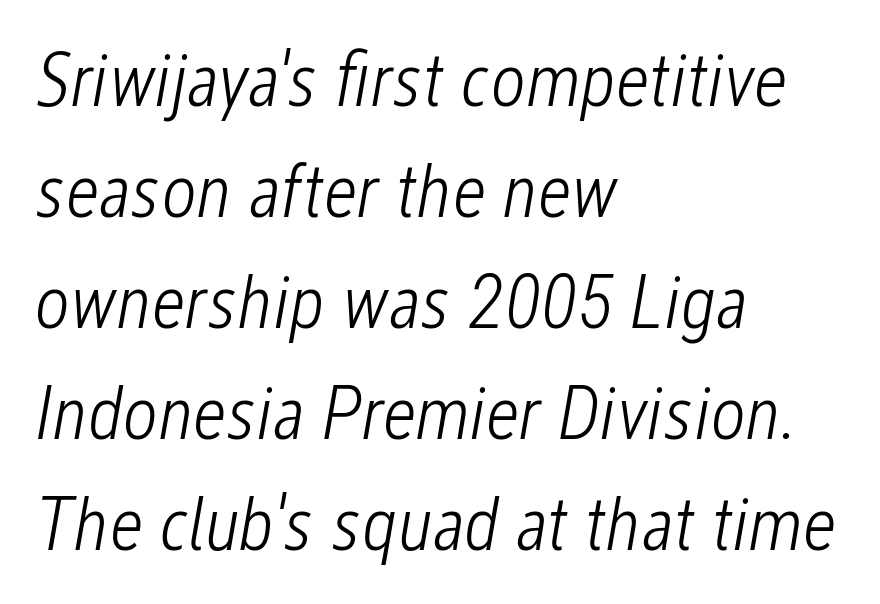
The image shows 76 px light, condensed type, italic (leaning right); set left-aligned, normal line spacing (1.46x), normal letter spacing, not underlined; low stroke contrast and a medium x-height.
